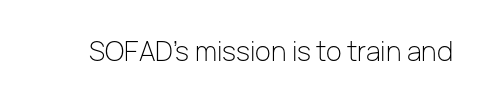
The image shows 27 px text type, upright; set normal letter spacing, not underlined.
